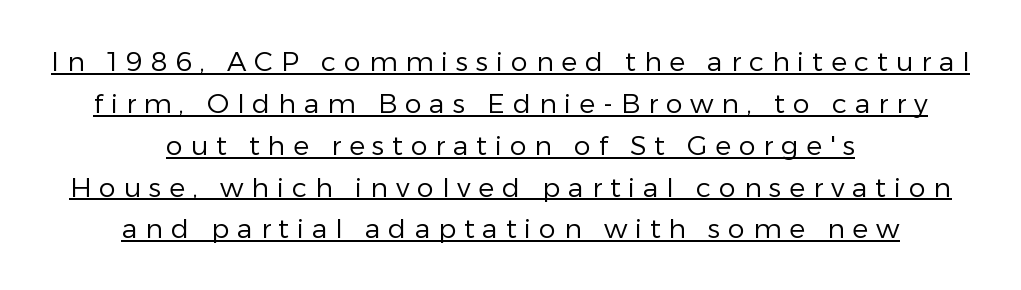
{"italic": "no", "bold": "no", "underline": "yes", "align": "center", "line_spacing": "normal", "line_spacing_ratio": 1.55, "letter_spacing": "wide", "letter_spacing_em": 0.29, "glyph_px": 27}
